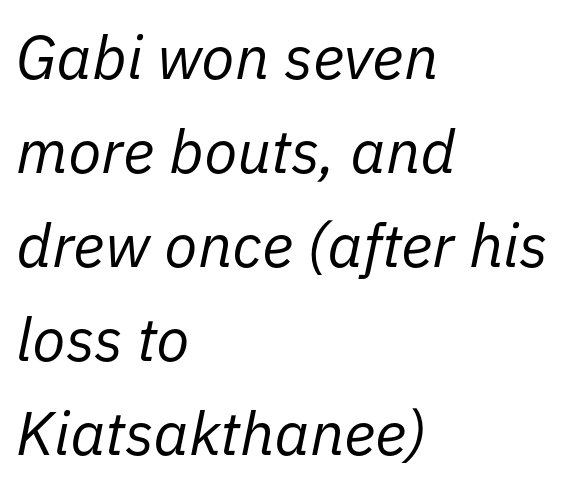
The block of text has a typical density, with ordinary space between rows. If you drew a line through each stem, it would be angled. No word sits above an underline. A typesetter would call this proportional, since set widths differ per character.
